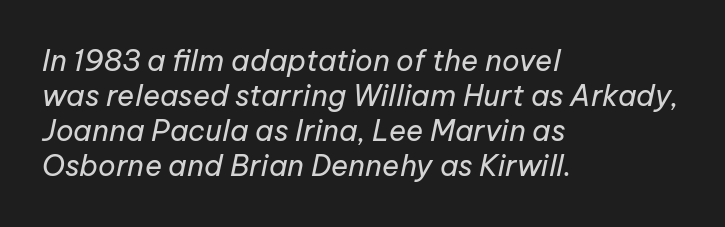
The image shows 29 px regular-weight type, italic (leaning right); set left-aligned, line spacing 1.21x, normal letter spacing, not underlined; low stroke contrast and a medium x-height.
